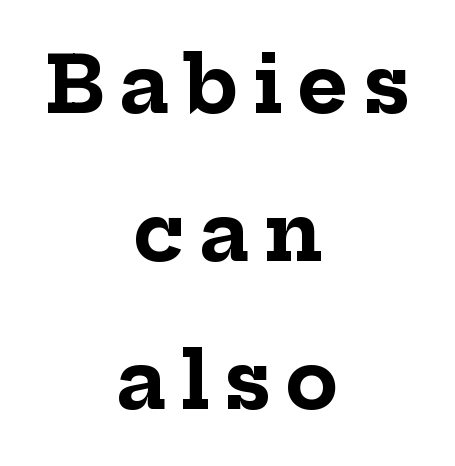
Each letter keeps its own natural width here, so spacing adapts to shape. Unlike italic type, these characters show no tilt at all. Reading down the column, the eye jumps a long way to each next line. This rendering uses center alignment, leaving both contours irregular but symmetric. In terms of letterform style, serifs are clearly present. Nobody drew a line under any word here.
